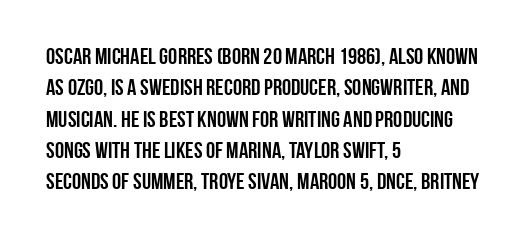
If you drew a line through each stem, it would be perfectly vertical. The face used here has the dense, thick strokes of a bold. All the whitespace from short lines collects on the right. Observe the ordinary spacing: letters are neighbours, not strangers. Rule under the text: the space is simply empty.
